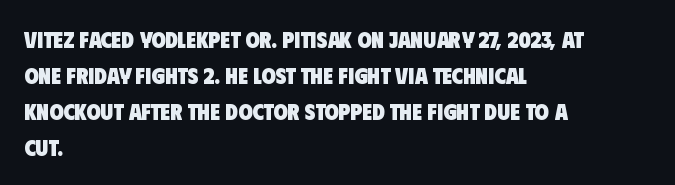
{"bold": "yes", "underline": "no", "align": "left", "line_spacing": "normal", "line_spacing_ratio": 1.56, "letter_spacing": "normal", "letter_spacing_em": 0.0, "glyph_px": 23}
